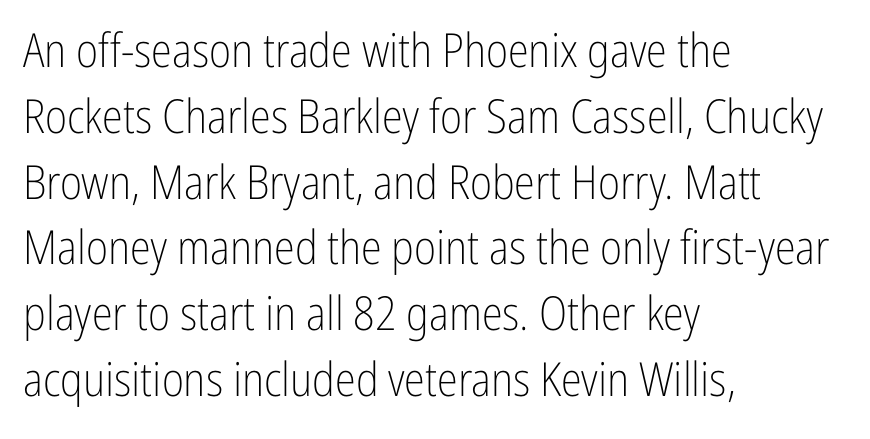
Q: Is the text bold? A: No.
Q: Is the text italic (slanted)? A: No, it is upright.
Q: Is the typeface a serif or a sans-serif typeface? A: Sans-serif.
Q: Is the text underlined? A: No.
Q: How is the paragraph aligned? A: Left-aligned.
Q: Is the spacing between letters normal or unusually wide? A: Normal.
Q: Is the spacing between lines tight, normal or loose? A: Normal.
Q: Width (condensed, normal, or wide)? A: Condensed.
Q: Stroke contrast? A: Low.
Q: x-height? A: Medium.
Q: Monospaced? A: No.
